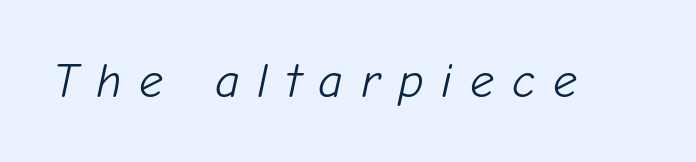
Q: Is the text bold? A: No.
Q: Is the text italic (slanted)? A: Yes, it leans right by about 12 degrees.
Q: Is the text underlined? A: No.
Q: Is the spacing between letters normal or unusually wide? A: Unusually wide.
Q: Width (condensed, normal, or wide)? A: Normal.
Q: Stroke contrast? A: Low.
Q: x-height? A: Medium.
Q: Monospaced? A: No.
